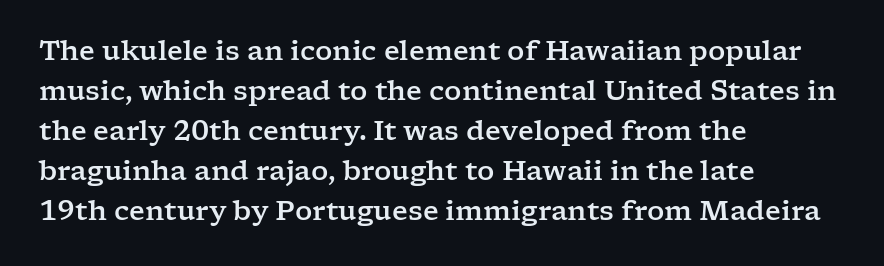
Q: Is the text italic (slanted)? A: No, it is upright.
Q: Is the text underlined? A: No.
Q: How is the paragraph aligned? A: Left-aligned.
Q: Is the spacing between letters normal or unusually wide? A: Normal.
Q: Is the spacing between lines tight, normal or loose? A: Normal.
